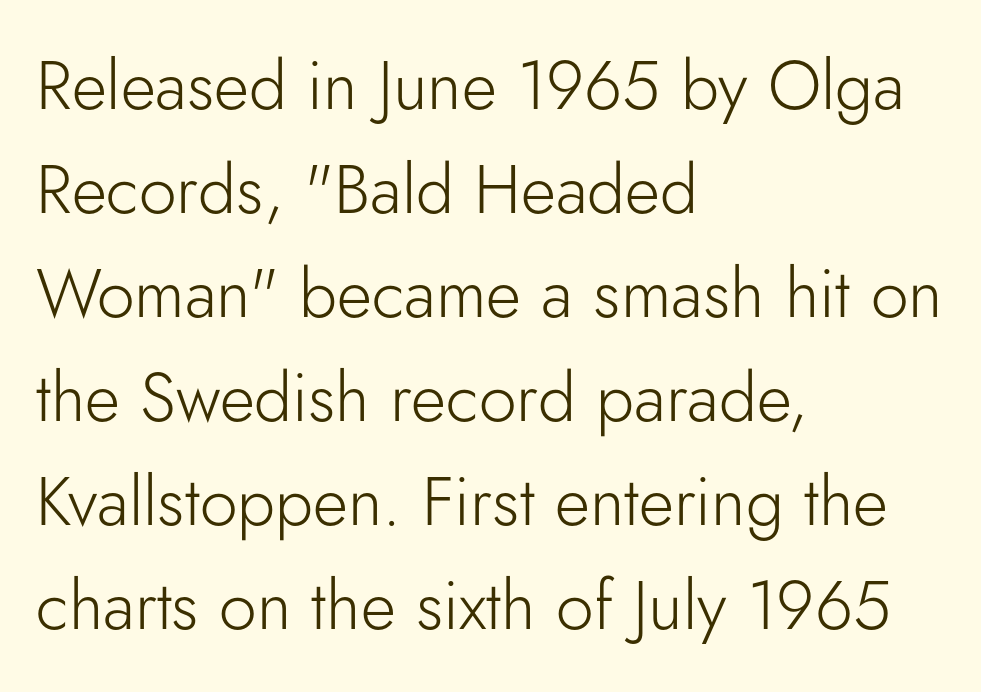
The image shows 68 px light sans-serif type, upright; set left-aligned, normal line spacing (1.53x), normal letter spacing, not underlined; low stroke contrast and a small x-height.
